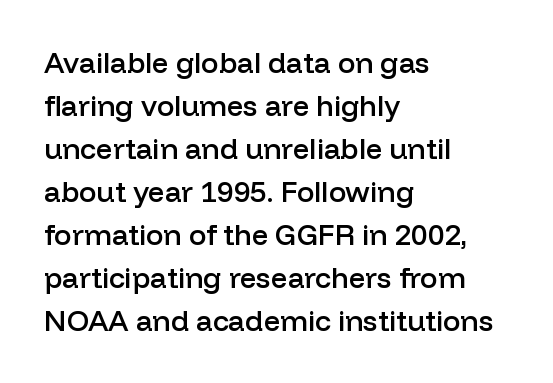
The image shows 29 px semibold sans-serif type, upright; set left-aligned, normal line spacing (1.48x), normal letter spacing, not underlined; low stroke contrast and a medium x-height.
